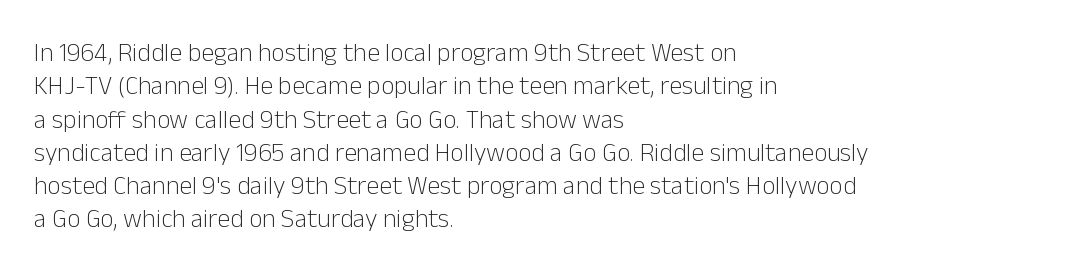
Compared with typical paragraphs, the rows here are spaced about the same. The letters stand straight up with perfectly vertical stems. Short and long lines alike share a common starting point at left. Is the stroke heavy? The answer is a plain regular-or-lighter. In terms of letterspacing, this is plain default setting. Just letters on the line, the space beneath them empty.
